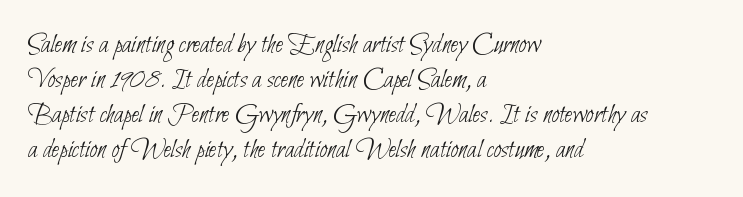
Q: Is the text bold? A: No.
Q: Is the typeface a serif or a sans-serif typeface? A: Sans-serif.
Q: Is the text underlined? A: No.
Q: How is the paragraph aligned? A: Left-aligned.
Q: Is the spacing between letters normal or unusually wide? A: Normal.
Q: Is the spacing between lines tight, normal or loose? A: Normal.
Q: Width (condensed, normal, or wide)? A: Condensed.
Q: Stroke contrast? A: Low.
Q: x-height? A: Small.
Q: Monospaced? A: No.
